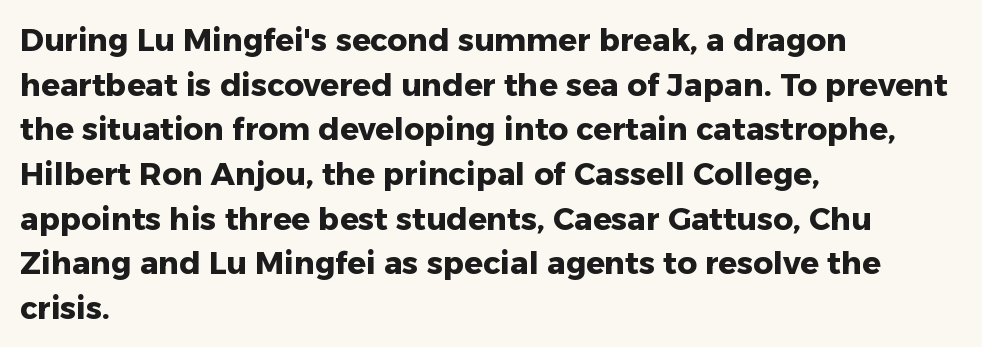
{"serif": "no", "italic": "no", "bold": "yes", "weight": "heavy", "width": "normal", "stroke_contrast": "low", "x_height": "medium", "monospaced": "no", "underline": "no", "align": "left", "line_spacing": "normal", "line_spacing_ratio": 1.44, "letter_spacing": "normal", "letter_spacing_em": 0.0, "glyph_px": 31}
